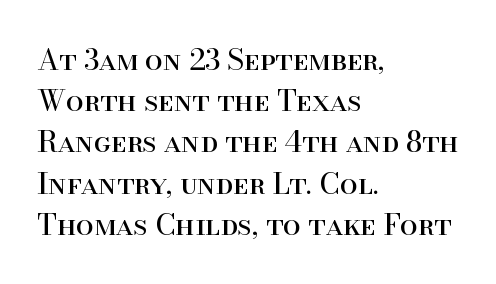
{"serif": "yes", "italic": "no", "bold": "no", "weight": "regular", "width": "normal", "stroke_contrast": "high", "x_height": "small", "monospaced": "no", "underline": "no", "align": "left", "line_spacing": "normal", "line_spacing_ratio": 1.42, "letter_spacing": "normal", "letter_spacing_em": 0.0, "glyph_px": 29}
